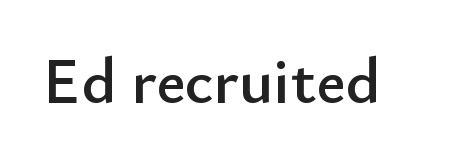
{"serif": "no", "italic": "no", "width": "normal", "stroke_contrast": "low", "x_height": "small", "monospaced": "no", "underline": "no", "letter_spacing": "normal", "letter_spacing_em": 0.0, "glyph_px": 65}
